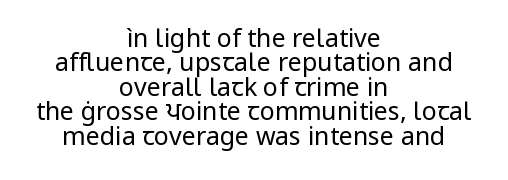
The image shows 25 px text type, upright; set centered, tight line spacing (0.98x), normal letter spacing, not underlined.
